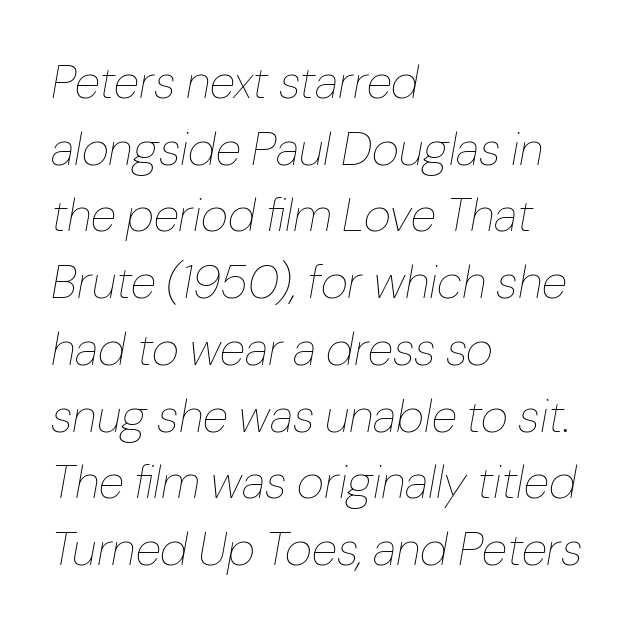
Q: Is the text bold? A: No.
Q: Is the text italic (slanted)? A: Yes, it leans right by about 10 degrees.
Q: Is the text underlined? A: No.
Q: How is the paragraph aligned? A: Left-aligned.
Q: Is the spacing between letters normal or unusually wide? A: Normal.
Q: Is the spacing between lines tight, normal or loose? A: Normal.
Q: Width (condensed, normal, or wide)? A: Normal.
Q: Stroke contrast? A: Low.
Q: x-height? A: Medium.
Q: Monospaced? A: No.
